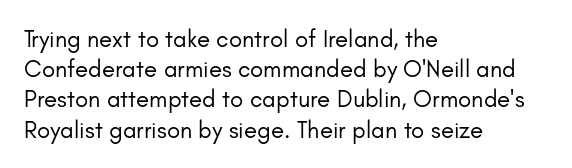
{"italic": "no", "bold": "no", "underline": "no", "align": "left", "line_spacing": "normal", "line_spacing_ratio": 1.26, "letter_spacing": "normal", "letter_spacing_em": 0.0, "glyph_px": 24}
